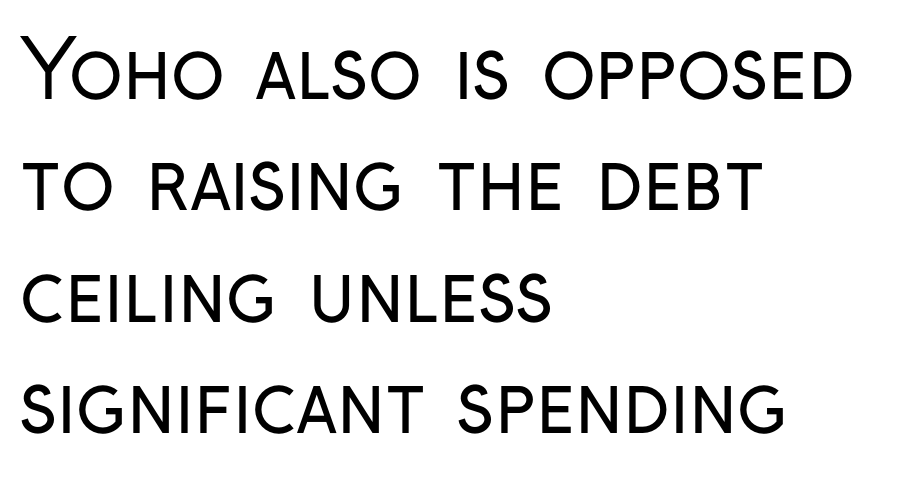
Q: Is the text bold? A: No.
Q: Is the text italic (slanted)? A: No, it is upright.
Q: Is the typeface a serif or a sans-serif typeface? A: Sans-serif.
Q: Is the text underlined? A: No.
Q: How is the paragraph aligned? A: Left-aligned.
Q: Is the spacing between letters normal or unusually wide? A: Normal.
Q: Is the spacing between lines tight, normal or loose? A: Normal.
Q: Width (condensed, normal, or wide)? A: Condensed.
Q: Stroke contrast? A: Low.
Q: x-height? A: Medium.
Q: Monospaced? A: No.
